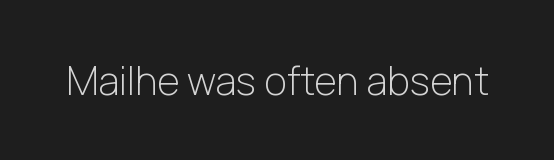
The letters advance in unequal steps, a hallmark of proportional type. Type style note: lacks serifs. Compared with typical body copy, the letter spacing here is the same. Heft: none added — not bold. Notice how the stems are strictly vertical — no italics here. Beneath every word, the page is bare.
